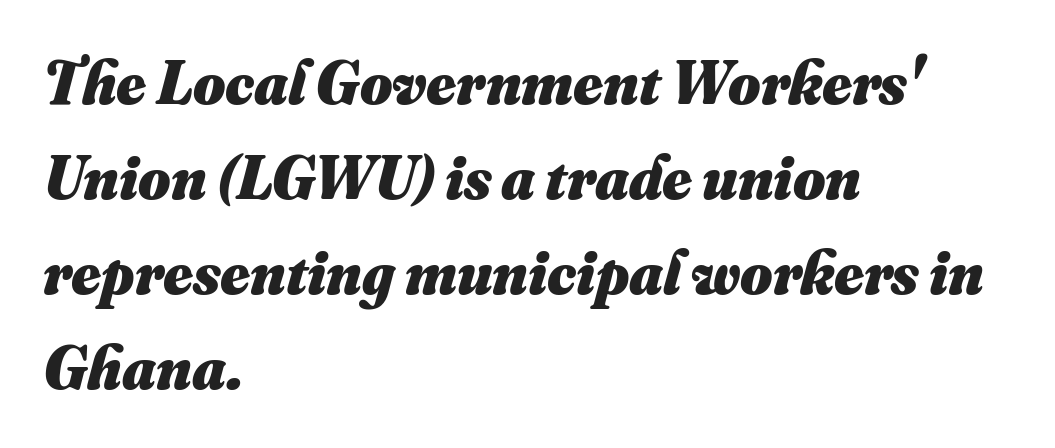
The image shows 62 px heavy type; set left-aligned, normal line spacing (1.53x), normal letter spacing, not underlined; medium stroke contrast and a small x-height.
